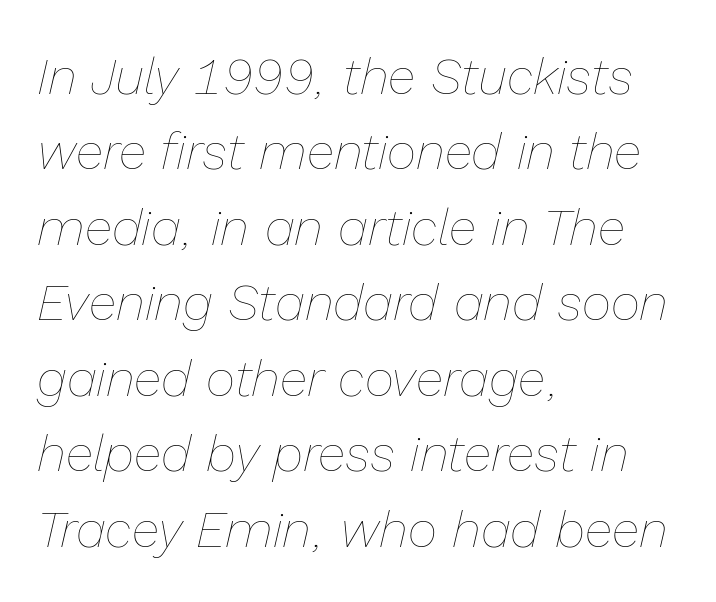
Q: Is the text bold? A: No.
Q: Is the text italic (slanted)? A: Yes, it leans right by about 13 degrees.
Q: Is the text underlined? A: No.
Q: How is the paragraph aligned? A: Left-aligned.
Q: Is the spacing between letters normal or unusually wide? A: Normal.
Q: Is the spacing between lines tight, normal or loose? A: Normal.
Q: Width (condensed, normal, or wide)? A: Normal.
Q: Stroke contrast? A: Low.
Q: x-height? A: Medium.
Q: Monospaced? A: No.
